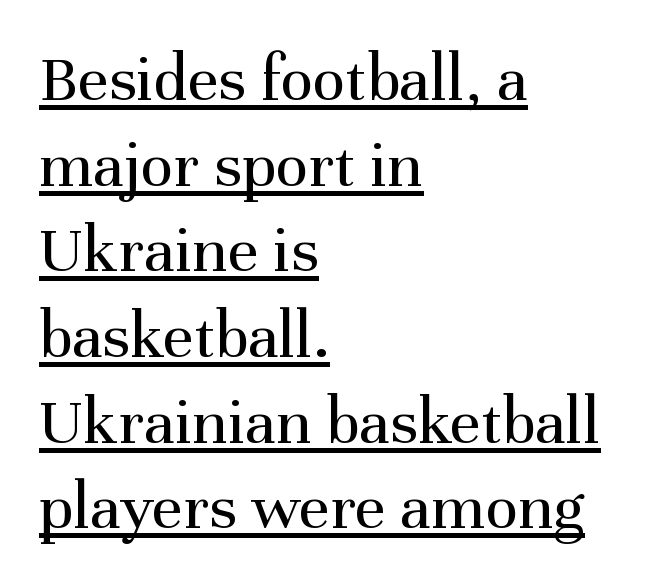
Layout note: lines flush left. These lines are rendered in a variable-pitch font. On a weight scale, this lands at 450 or below. The typesetter has applied underlining to the passage shown. Inter-character spacing is left at the font's built-in metrics. These lines sit exactly where default settings would place them.
